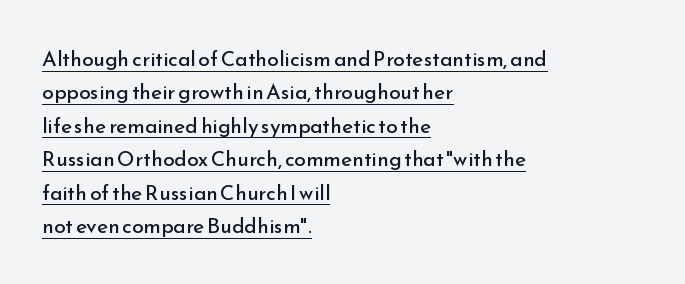
Notice how the stems are strictly vertical — no italics here. Does the leading feel generous? No, just average. How are the letters spaced? Ordinarily, with no added tracking. Is the block centered? No — it sits flush against the left margin.
